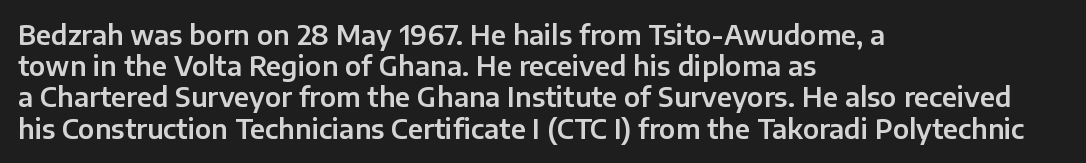
The image shows 26 px text type, upright; set left-aligned, line spacing 1.2x, normal letter spacing, not underlined.
